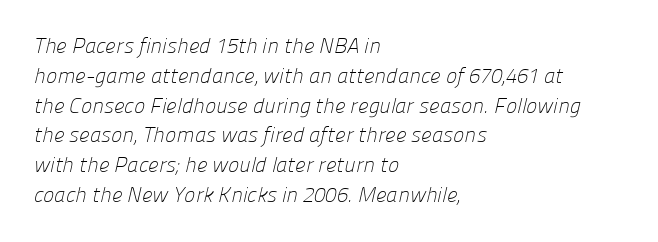
Q: Is the text bold? A: No.
Q: Is the text underlined? A: No.
Q: How is the paragraph aligned? A: Left-aligned.
Q: Is the spacing between letters normal or unusually wide? A: Normal.
Q: Is the spacing between lines tight, normal or loose? A: Normal.
